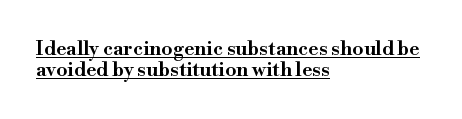
Q: Is the text bold? A: Semi-bold.
Q: Is the text italic (slanted)? A: No, it is upright.
Q: Is the text underlined? A: Yes.
Q: How is the paragraph aligned? A: Left-aligned.
Q: Is the spacing between letters normal or unusually wide? A: Normal.
Q: Is the spacing between lines tight, normal or loose? A: Tight.
